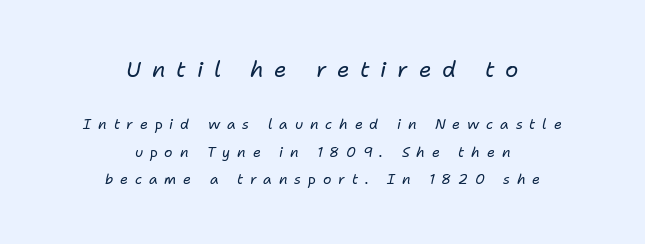
The image shows 22 px text type, italic (leaning right); set centered, loose line spacing (1.95x), unusually wide letter spacing (+0.49 em), not underlined; the first (top) block is 1.57x larger.
